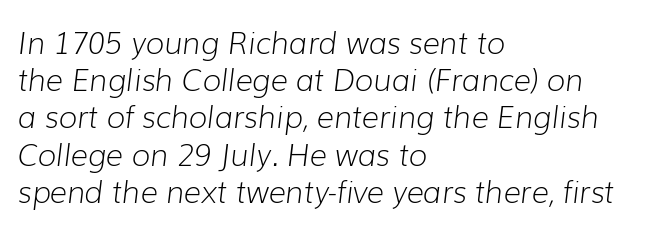
The image shows 30 px light type, italic (leaning right); set left-aligned, line spacing 1.24x, normal letter spacing, not underlined; low stroke contrast and a medium x-height.
